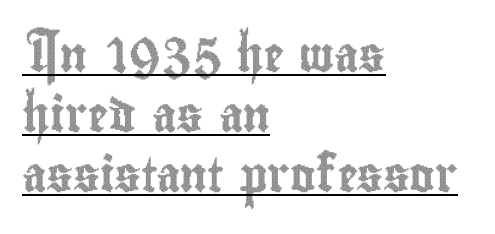
The image shows 34 px condensed type, upright; set left-aligned, line spacing 1.77x, normal letter spacing, underlined; a small x-height.
